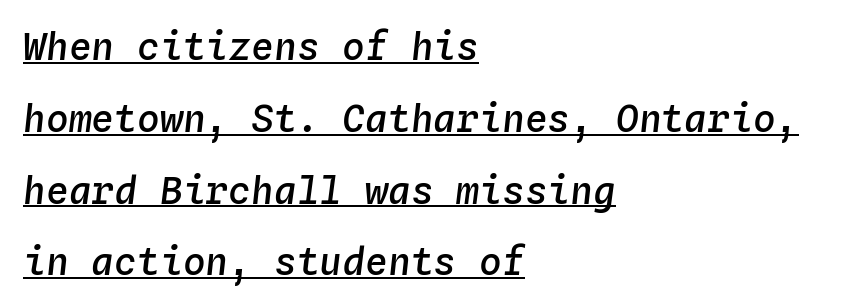
Q: Is the text bold? A: Semi-bold.
Q: Is the text italic (slanted)? A: Yes, it leans right by about 4 degrees.
Q: Is the text underlined? A: Yes.
Q: How is the paragraph aligned? A: Left-aligned.
Q: Is the spacing between letters normal or unusually wide? A: Normal.
Q: Width (condensed, normal, or wide)? A: Normal.
Q: Stroke contrast? A: Low.
Q: x-height? A: Medium.
Q: Monospaced? A: Yes.
